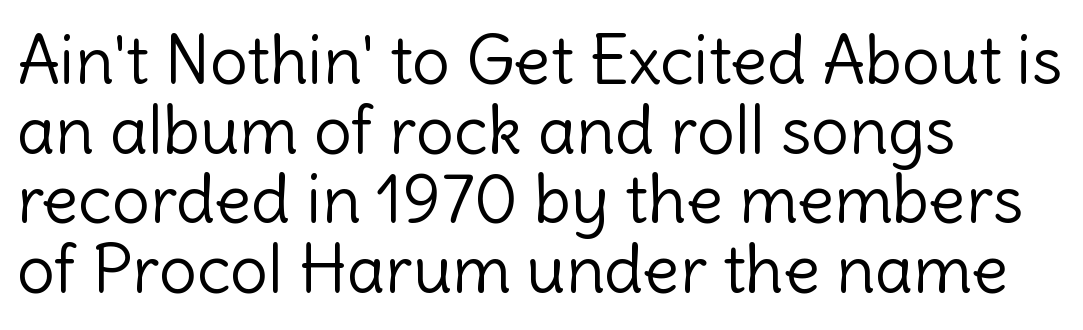
In terms of leading, this rendering errs on the cramped side. Notice how the stems are strictly vertical — no italics here. The passage shown is not underscored anywhere. Each stroke keeps to a modest, everyday thickness or less. Letterform terminals end flat and unadorned throughout the passage.
